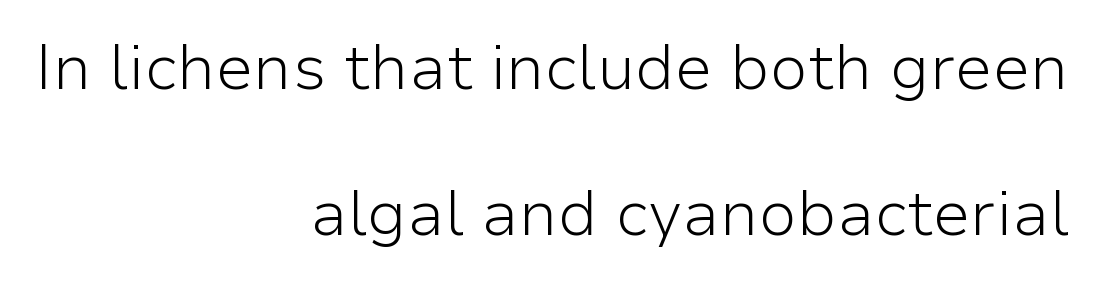
Q: Is the text bold? A: No.
Q: Is the text italic (slanted)? A: No, it is upright.
Q: Is the typeface a serif or a sans-serif typeface? A: Sans-serif.
Q: Is the text underlined? A: No.
Q: How is the paragraph aligned? A: Right-aligned.
Q: Is the spacing between letters normal or unusually wide? A: Normal.
Q: Is the spacing between lines tight, normal or loose? A: Loose.
Q: Width (condensed, normal, or wide)? A: Normal.
Q: Stroke contrast? A: Low.
Q: x-height? A: Medium.
Q: Monospaced? A: No.
